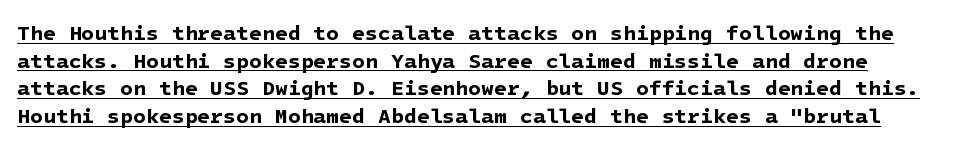
The image shows 21 px bold type; set normal line spacing (1.32x), normal letter spacing, underlined.
